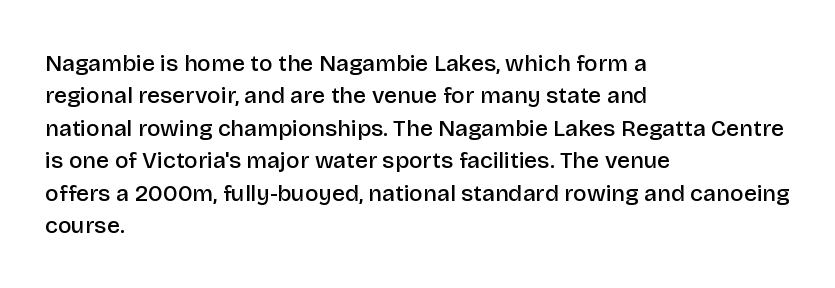
{"italic": "no", "bold": "semi", "underline": "no", "align": "left", "line_spacing": "normal", "line_spacing_ratio": 1.41, "letter_spacing": "normal", "letter_spacing_em": 0.0, "glyph_px": 23}
